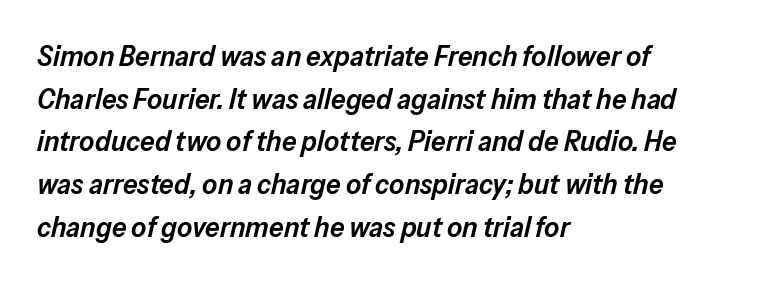
Q: Is the text bold? A: Semi-bold.
Q: Is the text italic (slanted)? A: Yes, it leans right by about 13 degrees.
Q: Is the text underlined? A: No.
Q: How is the paragraph aligned? A: Left-aligned.
Q: Is the spacing between letters normal or unusually wide? A: Normal.
Q: Is the spacing between lines tight, normal or loose? A: Normal.
Q: Width (condensed, normal, or wide)? A: Normal.
Q: Stroke contrast? A: Low.
Q: x-height? A: Medium.
Q: Monospaced? A: No.
